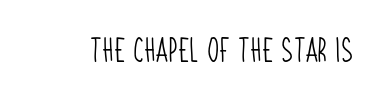
Q: Is the text bold? A: No.
Q: Is the text underlined? A: No.
Q: Is the spacing between letters normal or unusually wide? A: Normal.
